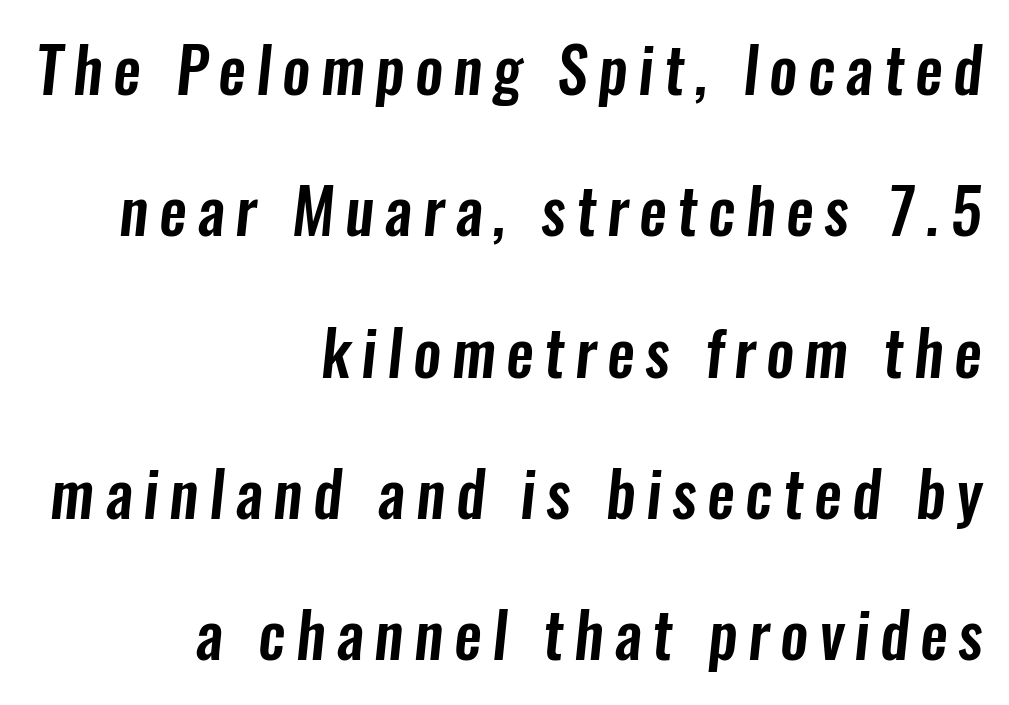
{"serif": "no", "width": "condensed", "stroke_contrast": "low", "x_height": "medium", "monospaced": "no", "underline": "no", "align": "right", "line_spacing": "loose", "line_spacing_ratio": 2.28, "glyph_px": 62}
